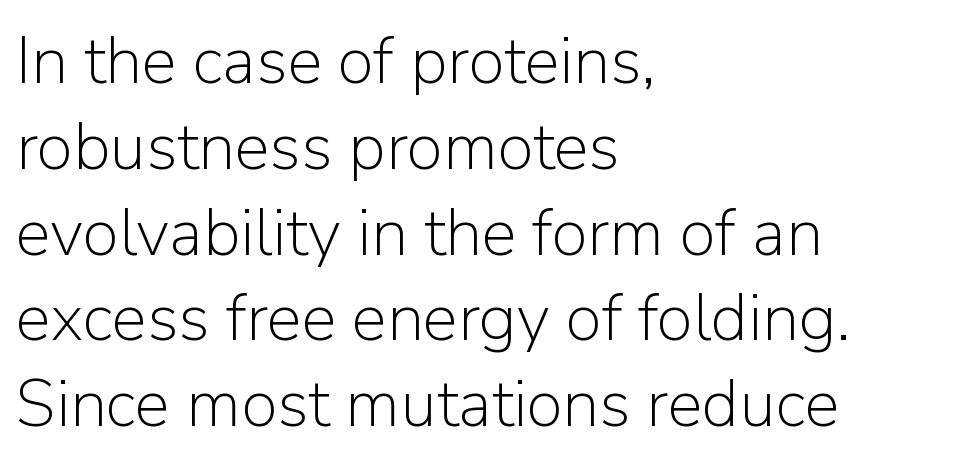
{"serif": "no", "italic": "no", "bold": "no", "weight": "light", "width": "normal", "stroke_contrast": "low", "x_height": "medium", "monospaced": "no", "underline": "no", "align": "left", "line_spacing": "normal", "line_spacing_ratio": 1.3, "letter_spacing": "normal", "letter_spacing_em": 0.0, "glyph_px": 66}
